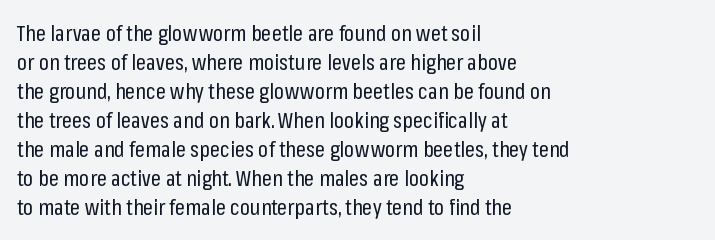
Q: Is the text bold? A: No.
Q: Is the text italic (slanted)? A: No, it is upright.
Q: Is the text underlined? A: No.
Q: How is the paragraph aligned? A: Left-aligned.
Q: Is the spacing between letters normal or unusually wide? A: Normal.
Q: Is the spacing between lines tight, normal or loose? A: Normal.
